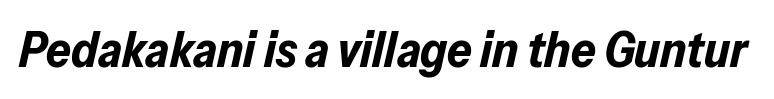
The lettering tilts uniformly, giving the passage an italic look. The rendering uses natural spacing where letterforms have individual widths. Look at the tracking — it's just the regular setting, nothing added. Bare-footed words on every line. The characters look thick and weighty, a clear bold.
